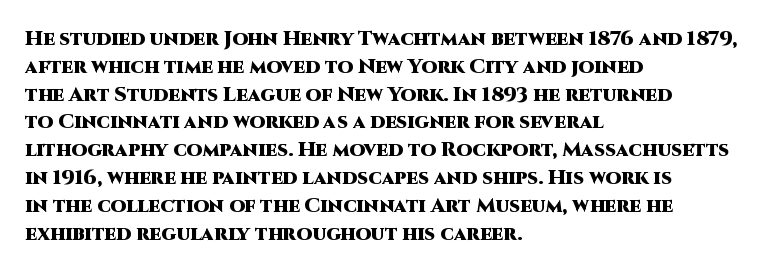
The image shows 20 px bold type, upright; set left-aligned, normal line spacing (1.39x), normal letter spacing, not underlined.
